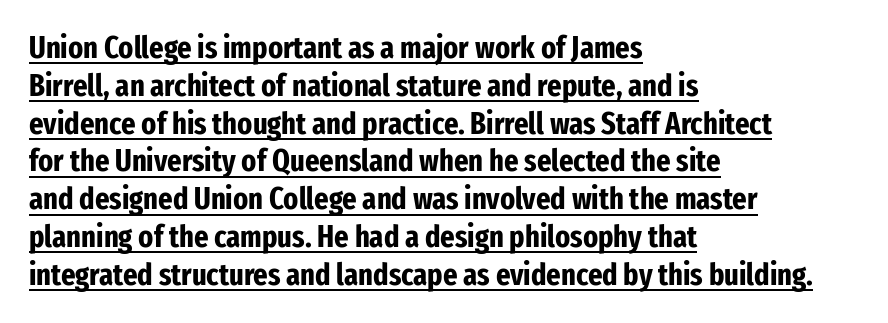
Ordinary non-slanted type is in use. A full-strength bold gives these letters their thick strokes. Check where the strokes stop: nothing finishes them off — pure sans. The paragraph has a hard left edge and a soft right edge.
